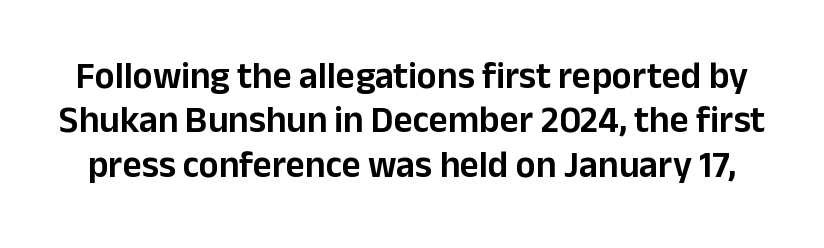
{"serif": "no", "italic": "no", "width": "normal", "stroke_contrast": "low", "x_height": "medium", "monospaced": "no", "underline": "no", "line_spacing_ratio": 1.2, "letter_spacing": "normal", "letter_spacing_em": 0.0, "glyph_px": 37}
